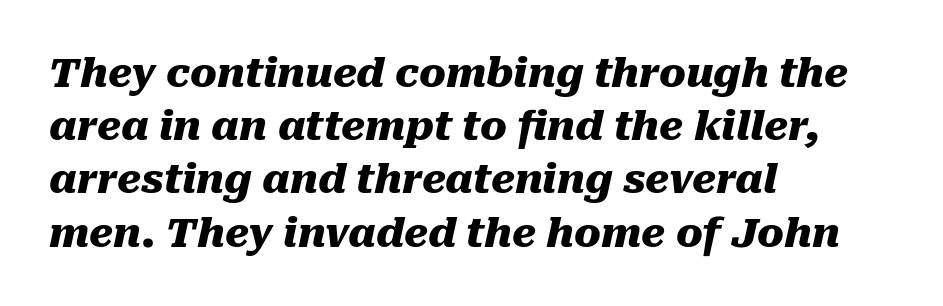
Q: Is the text bold? A: Yes.
Q: Is the text italic (slanted)? A: Yes, it leans right by about 10 degrees.
Q: Is the text underlined? A: No.
Q: How is the paragraph aligned? A: Left-aligned.
Q: Is the spacing between letters normal or unusually wide? A: Normal.
Q: Is the spacing between lines tight, normal or loose? A: Normal.
Q: Width (condensed, normal, or wide)? A: Normal.
Q: Stroke contrast? A: Medium.
Q: x-height? A: Medium.
Q: Monospaced? A: No.
